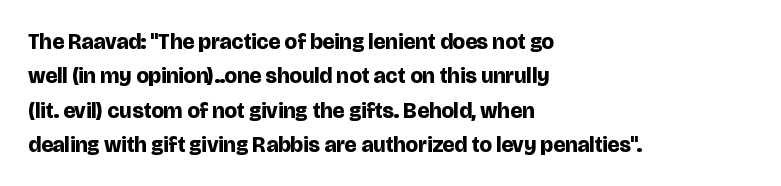
Upright lettering throughout. Just letters on the line, the space beneath them empty. The vertical gap from one line to the next is medium. Strong, thick strokes mark this as bold type. Short and long lines alike share a common starting point at left.
